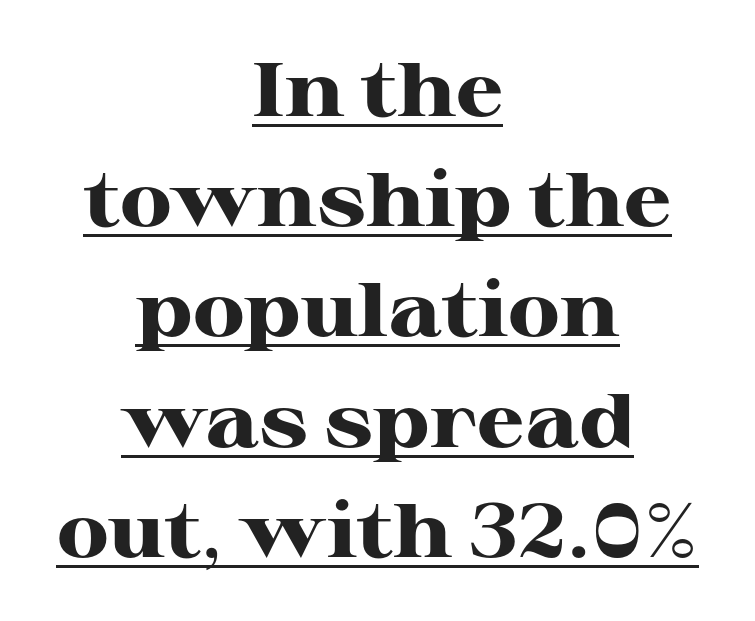
Q: Is the text bold? A: Yes.
Q: Is the text italic (slanted)? A: No, it is upright.
Q: Is the typeface a serif or a sans-serif typeface? A: Serif.
Q: Is the text underlined? A: Yes.
Q: How is the paragraph aligned? A: Centered.
Q: Is the spacing between letters normal or unusually wide? A: Normal.
Q: Is the spacing between lines tight, normal or loose? A: Normal.
Q: Width (condensed, normal, or wide)? A: Wide.
Q: Stroke contrast? A: High.
Q: x-height? A: Medium.
Q: Monospaced? A: No.
